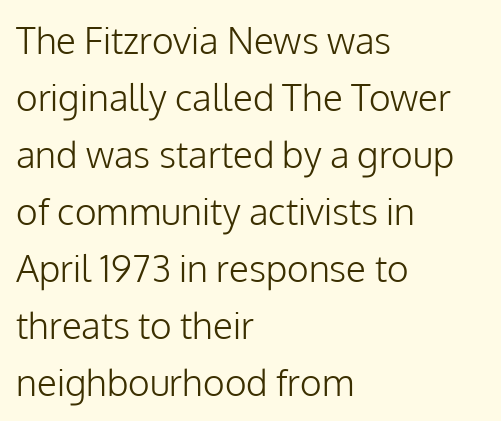
The image shows 37 px light sans-serif type, upright; set left-aligned, normal line spacing (1.54x), normal letter spacing, not underlined; low stroke contrast and a medium x-height.
